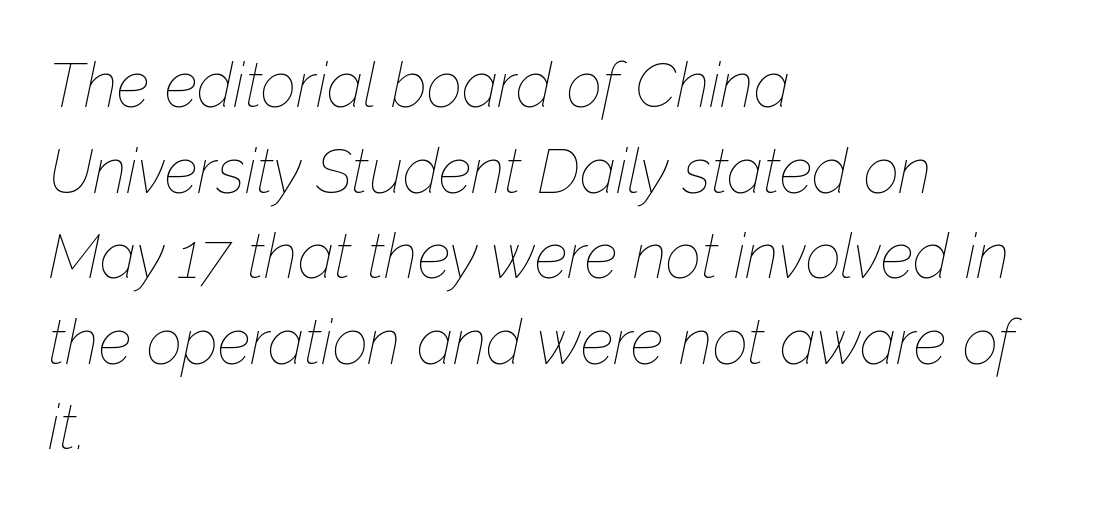
{"italic": "yes", "lean": "right", "slant_degrees": 12, "bold": "no", "weight": "thin", "width": "normal", "stroke_contrast": "low", "x_height": "medium", "monospaced": "no", "underline": "no", "align": "left", "line_spacing": "normal", "line_spacing_ratio": 1.38, "letter_spacing": "normal", "letter_spacing_em": 0.0, "glyph_px": 62}
